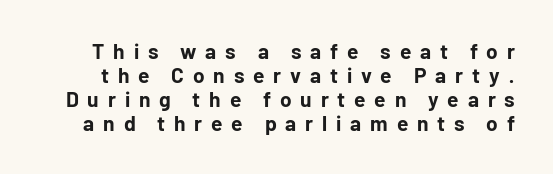
{"italic": "no", "bold": "yes", "underline": "no", "line_spacing": "tight", "line_spacing_ratio": 1.14, "letter_spacing": "wide", "letter_spacing_em": 0.42, "glyph_px": 21}
